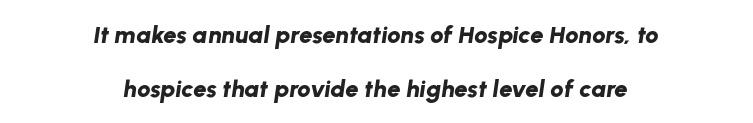
Q: Is the text bold? A: Yes.
Q: Is the text italic (slanted)? A: Yes, it leans right by about 8 degrees.
Q: Is the text underlined? A: No.
Q: How is the paragraph aligned? A: Centered.
Q: Is the spacing between letters normal or unusually wide? A: Normal.
Q: Is the spacing between lines tight, normal or loose? A: Loose.
